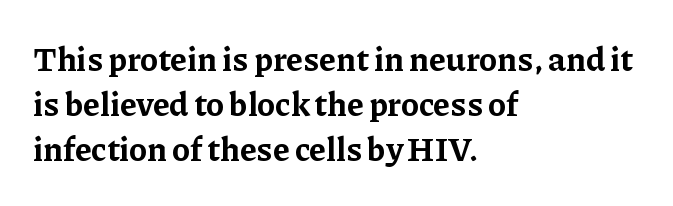
Q: Is the text bold? A: Yes.
Q: Is the text italic (slanted)? A: No, it is upright.
Q: Is the typeface a serif or a sans-serif typeface? A: Serif.
Q: Is the text underlined? A: No.
Q: How is the paragraph aligned? A: Left-aligned.
Q: Is the spacing between letters normal or unusually wide? A: Normal.
Q: Is the spacing between lines tight, normal or loose? A: Normal.
Q: Width (condensed, normal, or wide)? A: Normal.
Q: Stroke contrast? A: Low.
Q: x-height? A: Medium.
Q: Monospaced? A: No.
